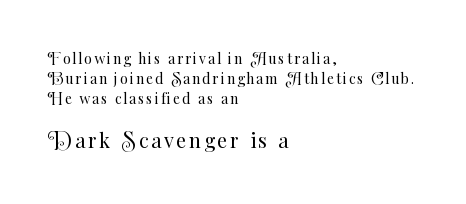
Q: Is the text bold? A: No.
Q: Is the text italic (slanted)? A: No, it is upright.
Q: Is the text underlined? A: No.
Q: How is the paragraph aligned? A: Left-aligned.
Q: Is the spacing between lines tight, normal or loose? A: Normal.
Q: Which block of text is set in a larger size, the first (top) or the second (bottom)? A: The second (bottom) one.
